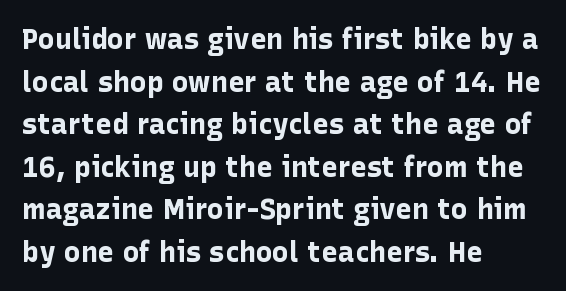
{"serif": "no", "italic": "no", "bold": "yes", "weight": "bold", "width": "normal", "stroke_contrast": "low", "x_height": "medium", "monospaced": "no", "underline": "no", "align": "left", "line_spacing": "normal", "line_spacing_ratio": 1.52, "letter_spacing": "normal", "letter_spacing_em": 0.0, "glyph_px": 28}
